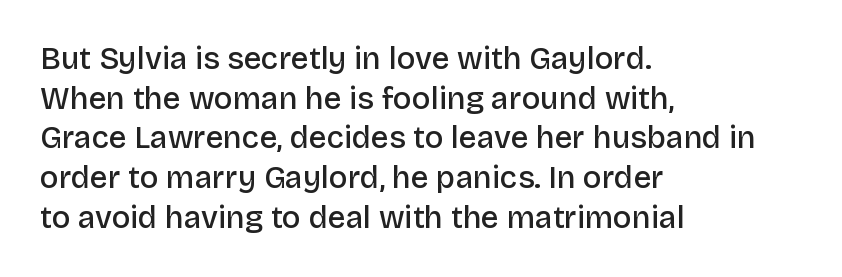
Q: Is the text bold? A: Semi-bold.
Q: Is the text italic (slanted)? A: No, it is upright.
Q: Is the typeface a serif or a sans-serif typeface? A: Sans-serif.
Q: Is the text underlined? A: No.
Q: How is the paragraph aligned? A: Left-aligned.
Q: Is the spacing between letters normal or unusually wide? A: Normal.
Q: Is the spacing between lines tight, normal or loose? A: Normal.
Q: Width (condensed, normal, or wide)? A: Normal.
Q: Stroke contrast? A: Low.
Q: x-height? A: Large.
Q: Monospaced? A: No.
